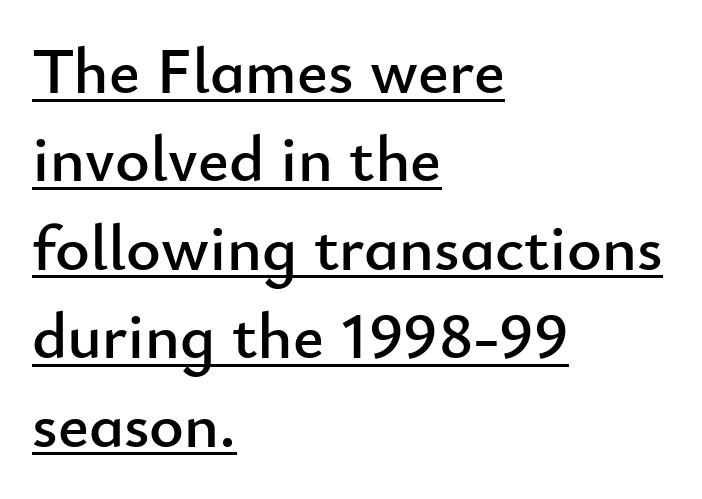
{"serif": "no", "italic": "no", "width": "normal", "stroke_contrast": "low", "x_height": "small", "monospaced": "no", "underline": "yes", "align": "left", "line_spacing": "normal", "line_spacing_ratio": 1.34, "letter_spacing": "normal", "letter_spacing_em": 0.0, "glyph_px": 66}
